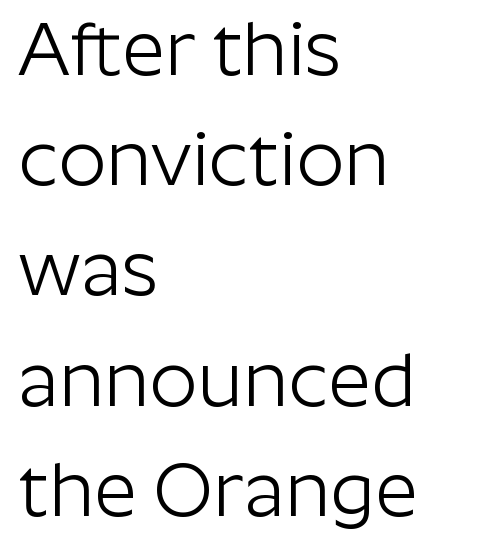
The image shows 75 px light sans-serif type, upright; set left-aligned, normal line spacing (1.47x), normal letter spacing, not underlined; low stroke contrast and a medium x-height.
